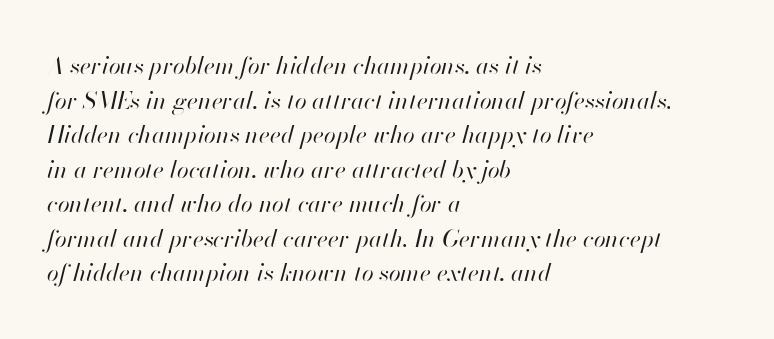
Layout note: lines flush left. Is there much room between lines? A standard amount, neither cramped nor airy. Check the space under the baseline: it is left empty. The weight tops out at a normal text grade.
